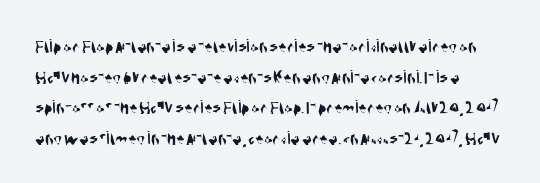
The image shows 20 px text type; set normal line spacing (1.53x), normal letter spacing, not underlined.
